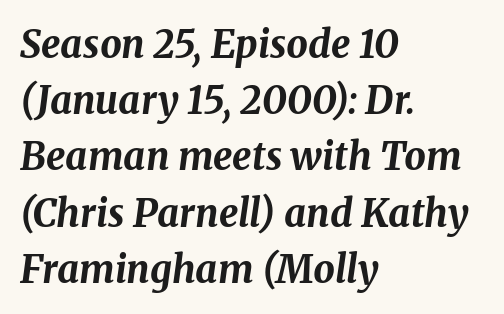
The image shows 38 px bold type, italic (leaning right); set left-aligned, normal line spacing (1.48x), normal letter spacing, not underlined; medium stroke contrast and a medium x-height.
